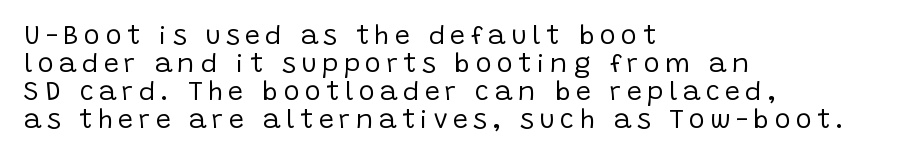
A typesetter would call this leading minimal, almost set solid. Short and long lines alike share a common starting point at left. Check the space under the baseline: it is left empty. Caption: expanded tracking, letters set apart. Counters stay open thanks to moderate or lighter strokes.
